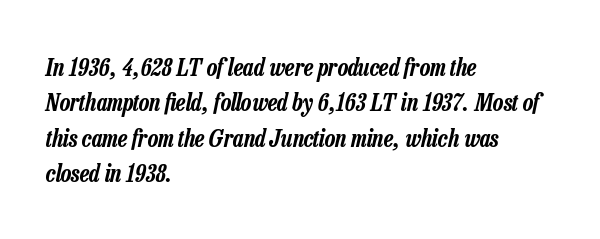
Designer's note — italics engaged. Descender tails drop into unmarked territory. How are the letters spaced? Ordinarily, with no added tracking. Reading down the block, your eye returns to a fixed left position each line.
